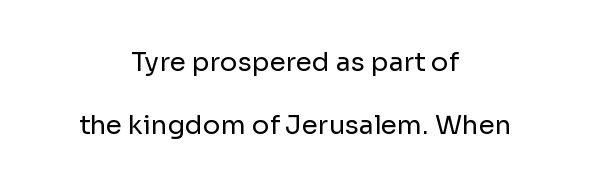
The image shows 26 px text type, upright; set centered, loose line spacing (2.44x), normal letter spacing, not underlined.
